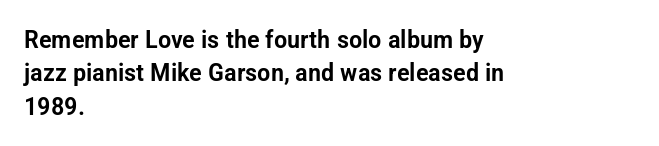
Students, observe: this is what conventionally led text looks like. Observe the ordinary spacing: letters are neighbours, not strangers. Designer's note — italics off, roman on. The specimen omits any rule beneath the text block's lines.
